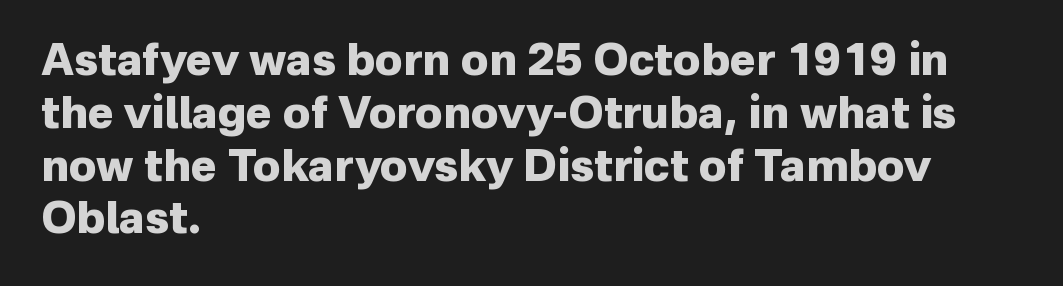
Q: Is the text bold? A: Yes.
Q: Is the text italic (slanted)? A: No, it is upright.
Q: Is the typeface a serif or a sans-serif typeface? A: Sans-serif.
Q: Is the text underlined? A: No.
Q: How is the paragraph aligned? A: Left-aligned.
Q: Is the spacing between letters normal or unusually wide? A: Normal.
Q: Width (condensed, normal, or wide)? A: Normal.
Q: Stroke contrast? A: Low.
Q: x-height? A: Medium.
Q: Monospaced? A: No.
